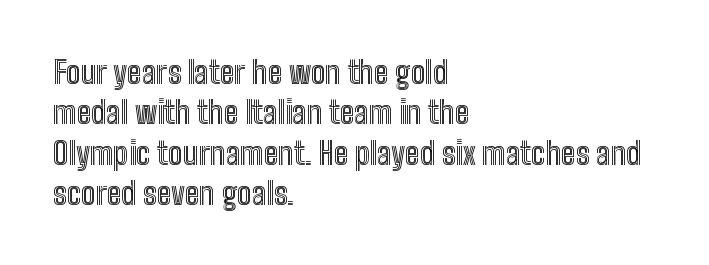
A typesetter would mark this as roman, not italic. Compared with typical body copy, the letter spacing here is the same. These lines stack with their left ends in a neat column. The leading is moderate, giving the passage an even texture. Underline: absent. The passage shown is typed in a proportional face where columns would drift.
